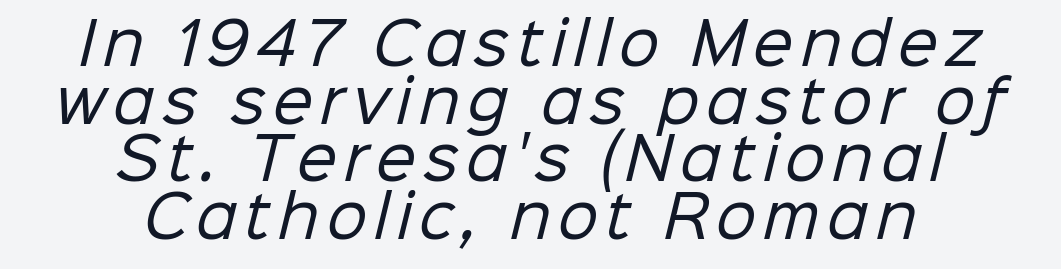
Q: Is the text bold? A: No.
Q: Is the typeface a serif or a sans-serif typeface? A: Sans-serif.
Q: Is the text underlined? A: No.
Q: How is the paragraph aligned? A: Centered.
Q: Is the spacing between lines tight, normal or loose? A: Tight.
Q: Width (condensed, normal, or wide)? A: Normal.
Q: Stroke contrast? A: Low.
Q: x-height? A: Medium.
Q: Monospaced? A: No.
